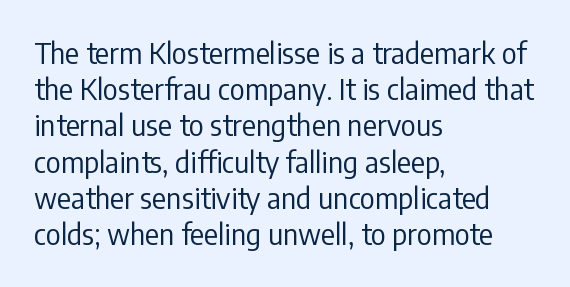
{"serif": "no", "italic": "no", "bold": "no", "weight": "regular", "width": "condensed", "stroke_contrast": "low", "x_height": "medium", "monospaced": "no", "underline": "no", "align": "left", "line_spacing": "normal", "line_spacing_ratio": 1.25, "letter_spacing": "normal", "letter_spacing_em": 0.0, "glyph_px": 29}
